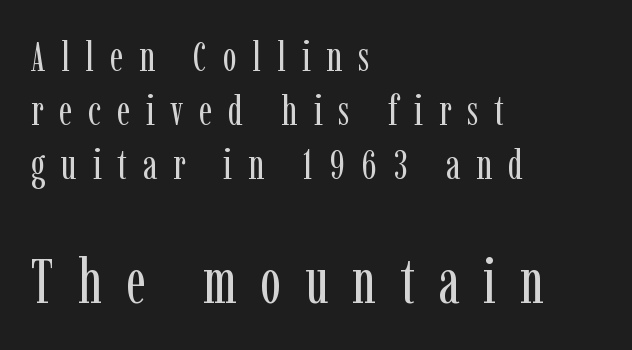
The image shows 63 px regular-weight, condensed serif type, upright; set left-aligned, normal line spacing (1.28x), unusually wide letter spacing (+0.38 em), not underlined; the second (bottom) block is 1.5x larger; low stroke contrast and a medium x-height.
